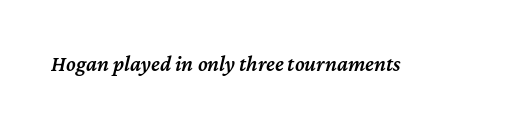
Honestly, there is no underline to notice here at all. The glyphs look as if they've been sheared to an angle. Students, this is semibold: more ink than regular, less than bold. The horizontal fit of the characters is conventional and even.
